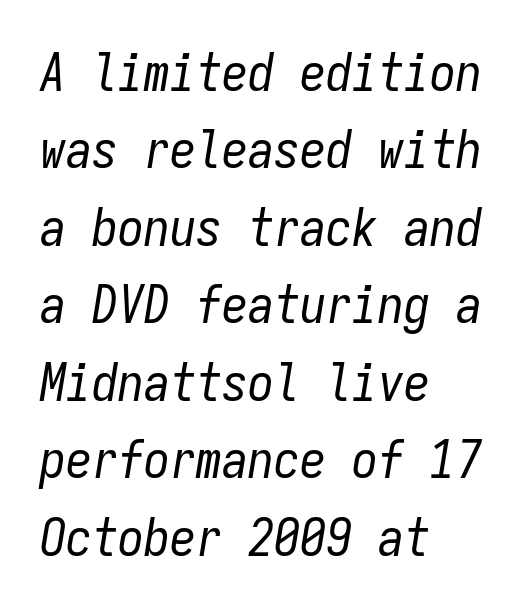
The image shows 52 px regular-weight, condensed type, italic (leaning right), monospaced; set left-aligned, normal line spacing (1.49x), normal letter spacing, not underlined; low stroke contrast and a medium x-height.
